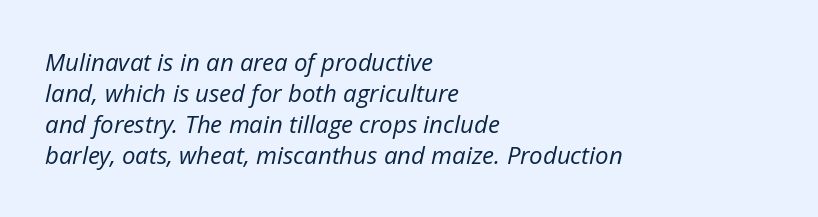
Quick note: interline space is typical. The tracking reads as untouched default to a designer's eye. Words float on clear page, feet unadorned. Looking at the ascenders, they clearly lean.
